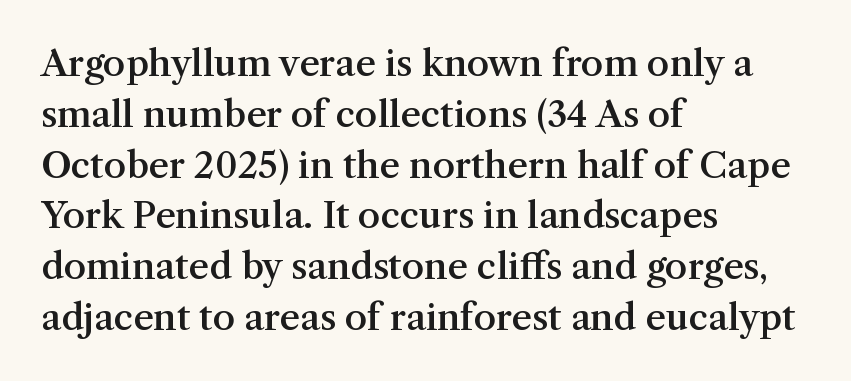
The image shows 36 px semibold serif type, upright; set left-aligned, normal line spacing (1.41x), normal letter spacing, not underlined; medium stroke contrast and a medium x-height.
